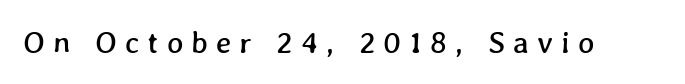
Rule under the text: the space is simply empty. Is this a fixed-width face? No — the glyphs have proportional, varying widths. How are the letters spaced? Widely, with obvious added tracking.
